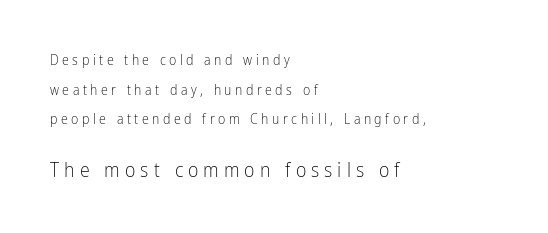
Q: Is the text bold? A: No.
Q: Is the text italic (slanted)? A: No, it is upright.
Q: Is the text underlined? A: No.
Q: How is the paragraph aligned? A: Left-aligned.
Q: Is the spacing between letters normal or unusually wide? A: Unusually wide.
Q: Is the spacing between lines tight, normal or loose? A: Loose.
Q: Which block of text is set in a larger size, the first (top) or the second (bottom)? A: The second (bottom) one.
